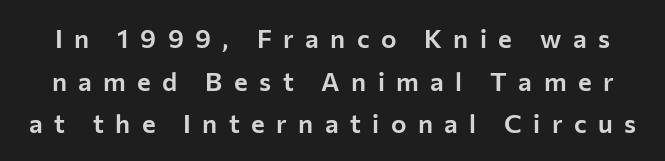
Italic? Not at all — the glyphs are vertical. Descenders hang freely into open space. This block has exactly the height ordinary leading produces. Spacing between characters has been opened up far beyond the box default.
